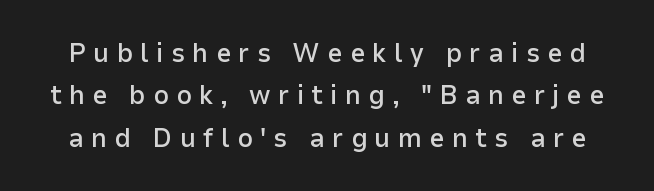
Q: Is the text bold? A: Semi-bold.
Q: Is the text italic (slanted)? A: No, it is upright.
Q: Is the text underlined? A: No.
Q: Is the spacing between letters normal or unusually wide? A: Unusually wide.
Q: Is the spacing between lines tight, normal or loose? A: Normal.
